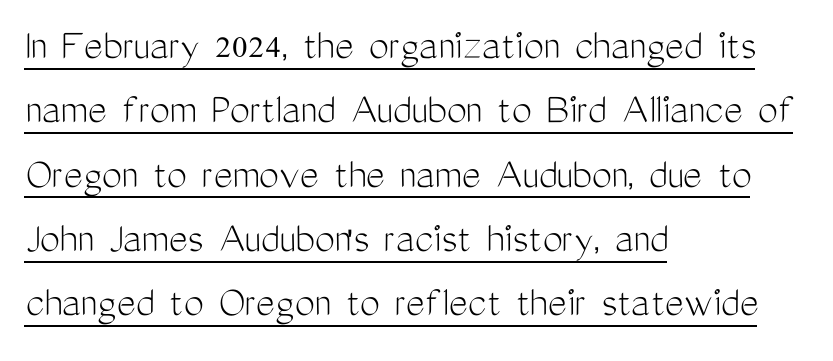
{"serif": "no", "italic": "no", "bold": "no", "weight": "light", "width": "condensed", "stroke_contrast": "medium", "x_height": "medium", "monospaced": "no", "underline": "yes", "align": "left", "line_spacing": "normal", "line_spacing_ratio": 1.43, "letter_spacing": "normal", "letter_spacing_em": 0.0, "glyph_px": 45}
